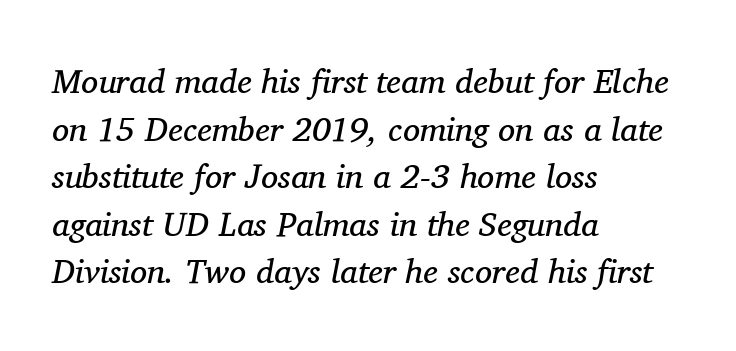
Q: Is the text bold? A: No.
Q: Is the text italic (slanted)? A: Yes, it leans right by about 11 degrees.
Q: Is the typeface a serif or a sans-serif typeface? A: Serif.
Q: Is the text underlined? A: No.
Q: How is the paragraph aligned? A: Left-aligned.
Q: Is the spacing between letters normal or unusually wide? A: Normal.
Q: Is the spacing between lines tight, normal or loose? A: Normal.
Q: Width (condensed, normal, or wide)? A: Normal.
Q: Stroke contrast? A: Medium.
Q: x-height? A: Medium.
Q: Monospaced? A: No.
